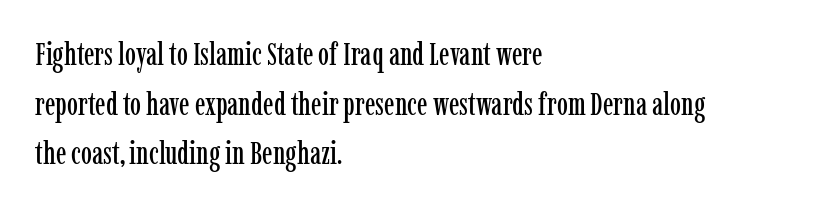
The image shows 31 px condensed serif type, upright; set left-aligned, normal line spacing (1.6x), normal letter spacing, not underlined; low stroke contrast and a medium x-height.
